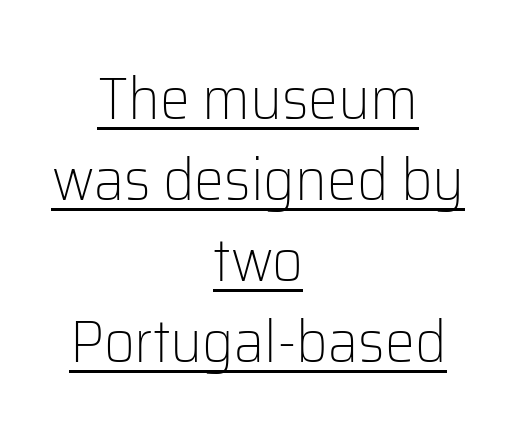
Q: Is the text bold? A: No.
Q: Is the text italic (slanted)? A: No, it is upright.
Q: Is the typeface a serif or a sans-serif typeface? A: Sans-serif.
Q: Is the text underlined? A: Yes.
Q: How is the paragraph aligned? A: Centered.
Q: Is the spacing between letters normal or unusually wide? A: Normal.
Q: Is the spacing between lines tight, normal or loose? A: Normal.
Q: Width (condensed, normal, or wide)? A: Normal.
Q: Stroke contrast? A: Low.
Q: x-height? A: Medium.
Q: Monospaced? A: No.
